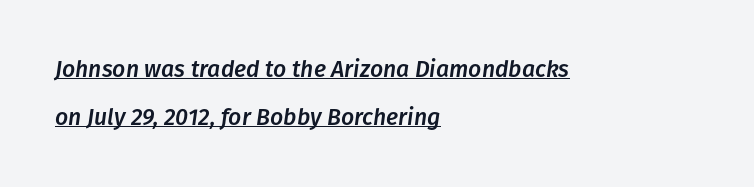
Q: Is the text italic (slanted)? A: Yes, it leans right by about 8 degrees.
Q: Is the text underlined? A: Yes.
Q: How is the paragraph aligned? A: Left-aligned.
Q: Is the spacing between letters normal or unusually wide? A: Normal.
Q: Is the spacing between lines tight, normal or loose? A: Loose.
